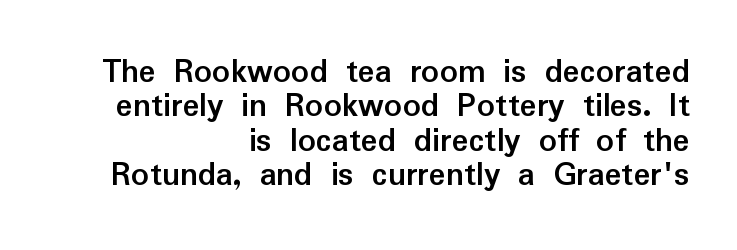
Q: Is the text bold? A: Yes.
Q: Is the text italic (slanted)? A: No, it is upright.
Q: Is the typeface a serif or a sans-serif typeface? A: Sans-serif.
Q: Is the text underlined? A: No.
Q: How is the paragraph aligned? A: Right-aligned.
Q: Is the spacing between letters normal or unusually wide? A: Normal.
Q: Is the spacing between lines tight, normal or loose? A: Tight.
Q: Width (condensed, normal, or wide)? A: Normal.
Q: Stroke contrast? A: Low.
Q: x-height? A: Medium.
Q: Monospaced? A: No.
